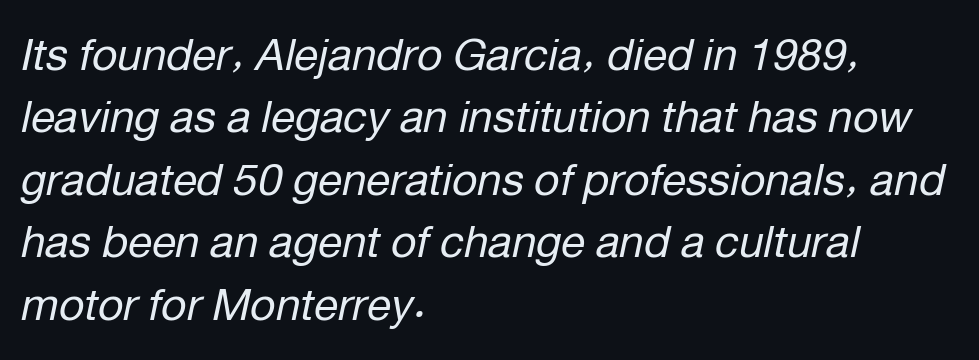
{"italic": "yes", "lean": "right", "slant_degrees": 12, "bold": "no", "weight": "regular", "width": "normal", "stroke_contrast": "low", "x_height": "medium", "monospaced": "no", "underline": "no", "align": "left", "line_spacing": "normal", "line_spacing_ratio": 1.42, "letter_spacing": "normal", "letter_spacing_em": 0.0, "glyph_px": 44}
